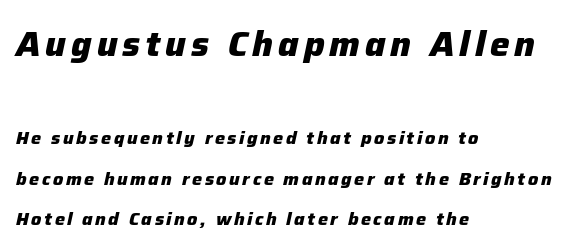
The image shows 35 px heavy type, italic (leaning right); set left-aligned, loose line spacing (2.26x), not underlined; the first (top) block is 1.94x larger; low stroke contrast and a medium x-height.
